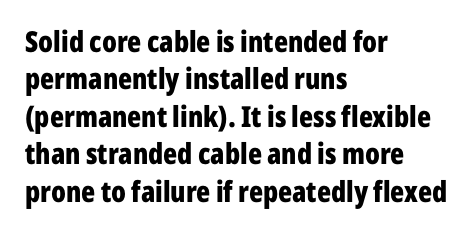
Regarding leading, the lines here are spaced in the standard way. Character widths vary here, with narrow letters taking less room than wide ones. The words here are not underlined. Nothing sits at the stroke ends, so this counts as sans-serif.
